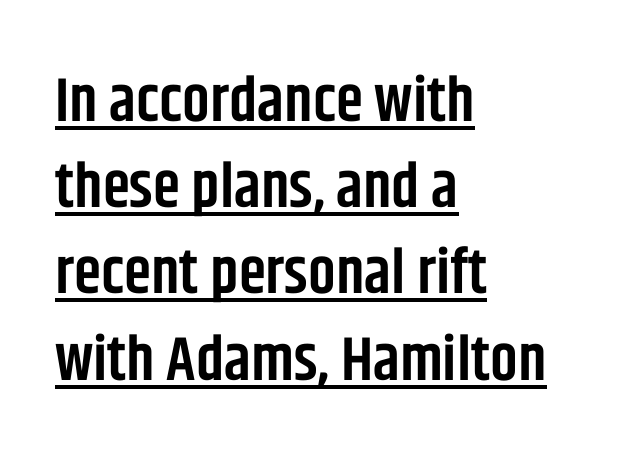
The image shows 62 px semibold, condensed sans-serif type, upright; set left-aligned, normal line spacing (1.39x), normal letter spacing, underlined; low stroke contrast and a large x-height.
